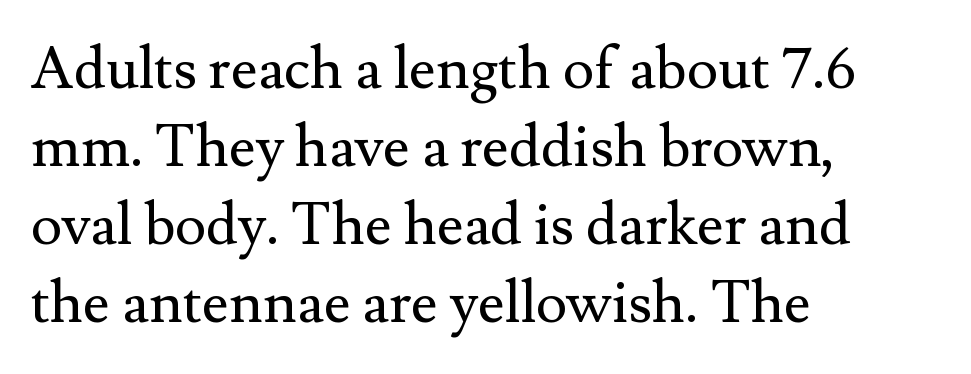
Rows of type keep a routine distance in the vertical direction. Think of a printed novel: that variable character pitch is what you see here. Inter-character spacing is left at the font's built-in metrics. Leftover space on each line is placed entirely after the last word. The font's upright variant was chosen for this text. A clean baseline with only descenders dipping below it.
